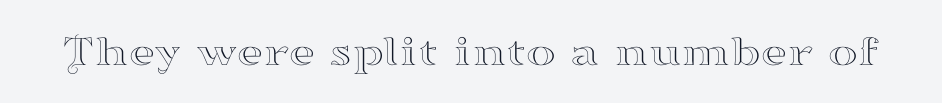
Spacing verdict: proportional, widths tailored to each character. The horizontal fit of the characters is conventional and even. Observe the serifs anchoring each vertical stroke in this sample. Only glyphs here, with clear space below each row. A roman cut, with each character standing at attention.
